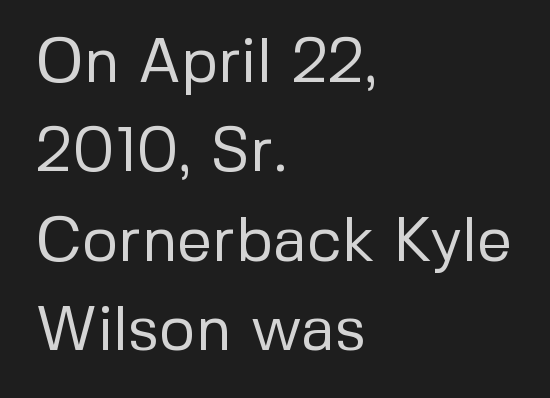
{"serif": "no", "italic": "no", "bold": "no", "weight": "regular", "width": "normal", "stroke_contrast": "low", "x_height": "medium", "monospaced": "no", "underline": "no", "align": "left", "line_spacing": "normal", "line_spacing_ratio": 1.44, "letter_spacing": "normal", "letter_spacing_em": 0.0, "glyph_px": 62}
